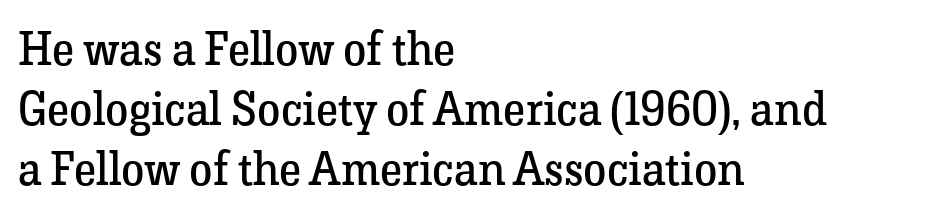
The image shows 47 px regular-weight serif type, upright; set left-aligned, normal line spacing (1.28x), normal letter spacing, not underlined; low stroke contrast and a medium x-height.
